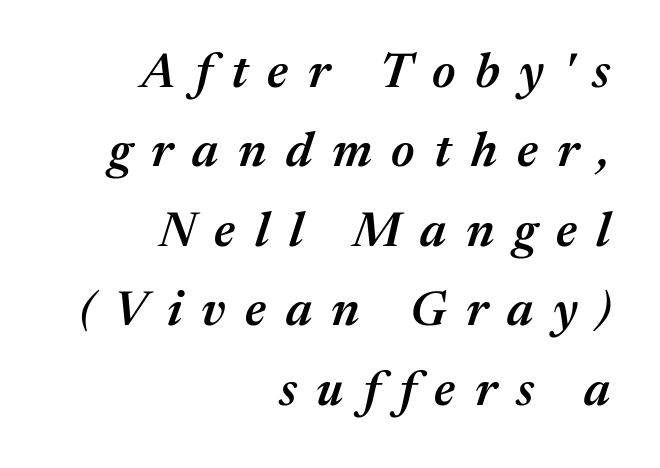
The image shows 49 px semibold type, italic (leaning right); set right-aligned, normal line spacing (1.62x), unusually wide letter spacing (+0.4 em), not underlined; medium stroke contrast and a medium x-height.
